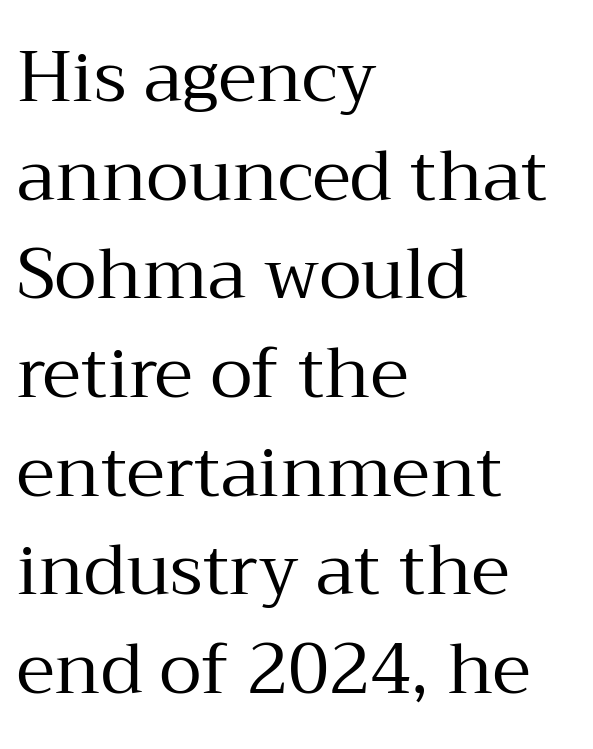
The image shows 70 px regular-weight serif type, upright; set left-aligned, normal line spacing (1.41x), normal letter spacing, not underlined; medium stroke contrast and a medium x-height.
